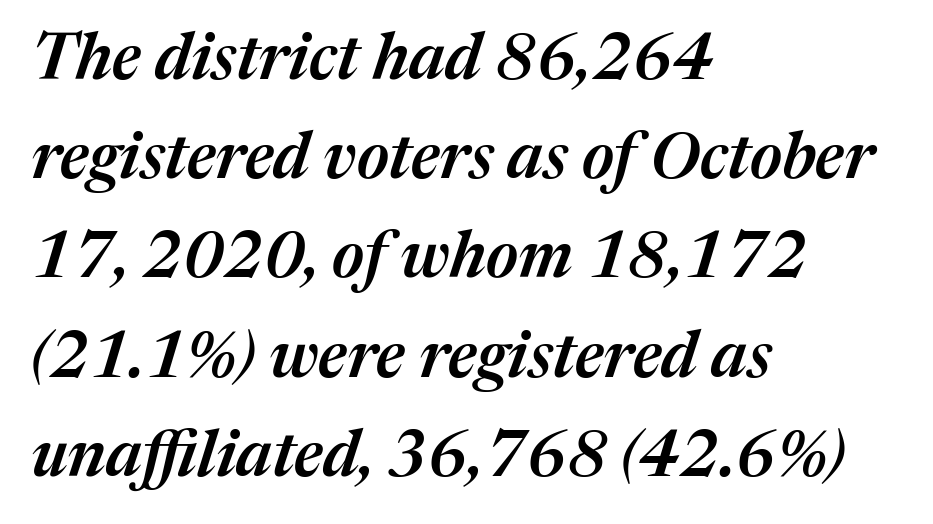
The space beneath each line is pristine and unruled. Each word holds together tightly as a unit, with standard inter-letter gaps. How would I describe the line gaps? Plain and ordinary. Spacing verdict: proportional, widths tailored to each character. Italic? Definitely — the glyphs are oblique.
